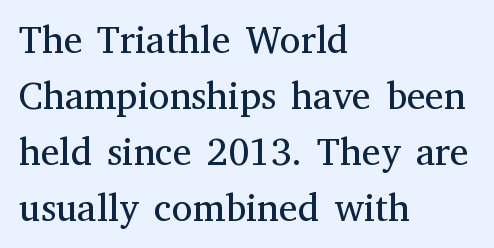
You can tell it's not italic because the verticals are truly vertical. You could call the tracking neutral — neither tight nor loose. The rendering uses natural spacing where letterforms have individual widths. Leading: standard.
